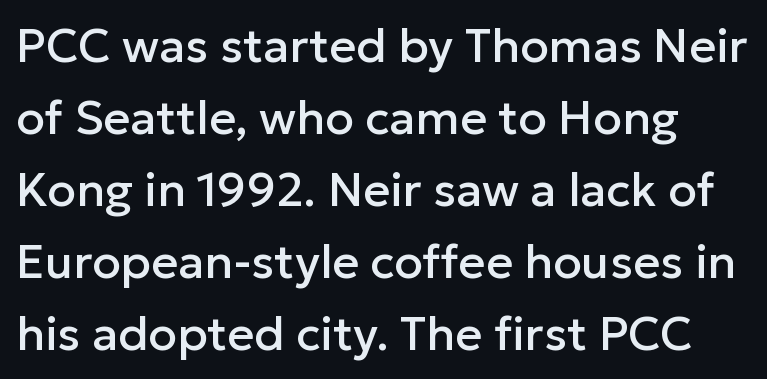
Evenly set lines give the paragraph a standard silhouette. No extra tracking has been applied to these lines. You could not count columns in this text — the font is proportionally spaced. The gap between lines stays unmarked. Nope, no serifs anywhere on these letters. This sample uses an upright cut, with every glyph sitting square on the baseline.
